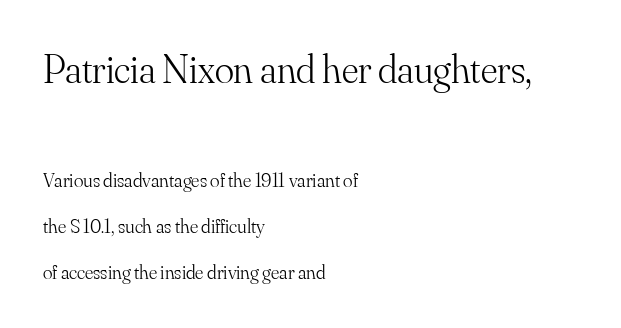
{"serif": "yes", "italic": "no", "bold": "no", "weight": "light", "width": "normal", "stroke_contrast": "medium", "x_height": "small", "monospaced": "no", "underline": "no", "align": "left", "line_spacing": "loose", "line_spacing_ratio": 2.3, "letter_spacing": "normal", "letter_spacing_em": 0.0, "larger_block": "first", "size_ratio": 2.0, "glyph_px": 40}
